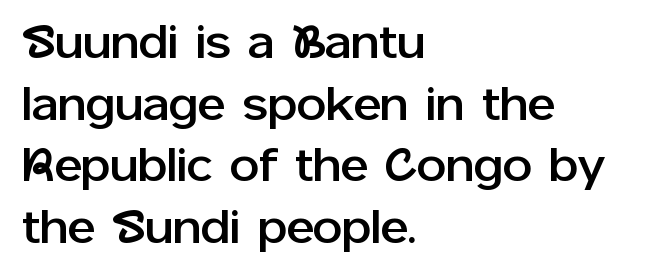
Q: Is the text italic (slanted)? A: No, it is upright.
Q: Is the typeface a serif or a sans-serif typeface? A: Sans-serif.
Q: Is the text underlined? A: No.
Q: How is the paragraph aligned? A: Left-aligned.
Q: Is the spacing between letters normal or unusually wide? A: Normal.
Q: Is the spacing between lines tight, normal or loose? A: Normal.
Q: Width (condensed, normal, or wide)? A: Normal.
Q: Stroke contrast? A: Low.
Q: x-height? A: Medium.
Q: Monospaced? A: No.
